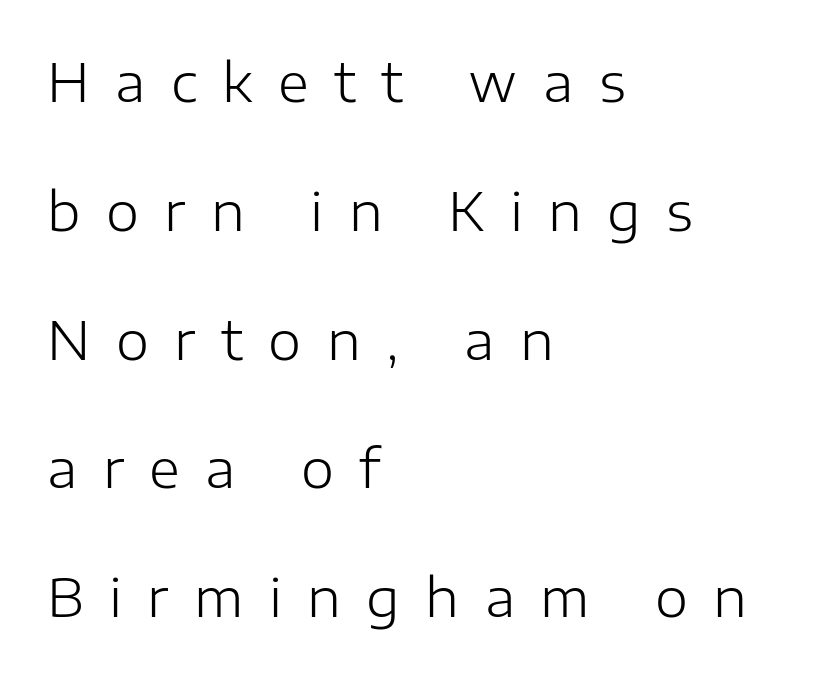
Q: Is the text bold? A: No.
Q: Is the text italic (slanted)? A: No, it is upright.
Q: Is the typeface a serif or a sans-serif typeface? A: Sans-serif.
Q: Is the text underlined? A: No.
Q: How is the paragraph aligned? A: Left-aligned.
Q: Is the spacing between letters normal or unusually wide? A: Unusually wide.
Q: Is the spacing between lines tight, normal or loose? A: Loose.
Q: Width (condensed, normal, or wide)? A: Normal.
Q: Stroke contrast? A: Low.
Q: x-height? A: Medium.
Q: Monospaced? A: No.
